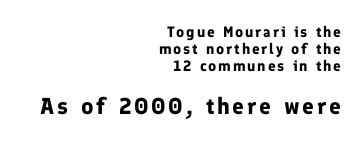
The lines are quadded right. Quick note: underline off. Posture: vertical. Here the second block reads like a headline and the first like body copy.
